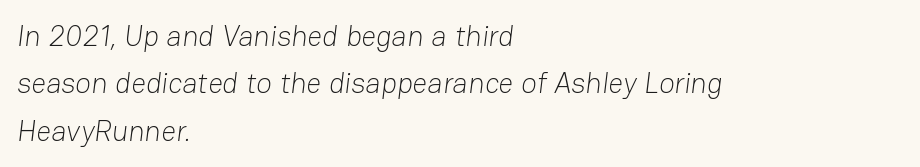
Each word holds together tightly as a unit, with standard inter-letter gaps. The text block is weighted toward the left margin, trailing off unevenly rightward. Looks like regular typesetting: each glyph gets only the width it needs. Vertically, the passage feels balanced, rows spaced as you'd expect. Does the type have serifs? No, each stem ends abruptly.
